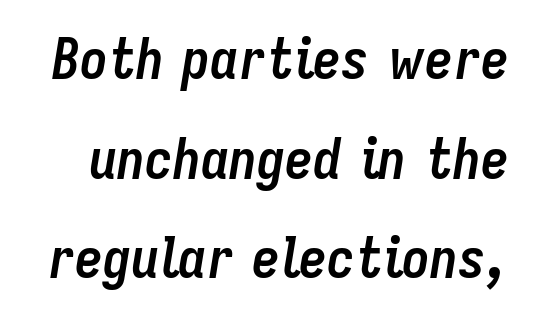
The image shows 56 px semibold, condensed type, italic (leaning right); set line spacing 1.78x, normal letter spacing, not underlined; low stroke contrast and a medium x-height.
